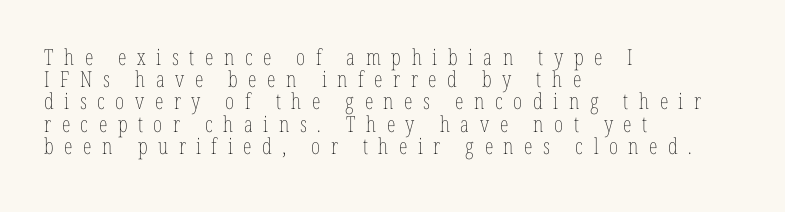
{"italic": "no", "bold": "no", "underline": "no", "align": "left", "line_spacing": "tight", "line_spacing_ratio": 1.01, "letter_spacing": "wide", "letter_spacing_em": 0.48, "glyph_px": 22}
